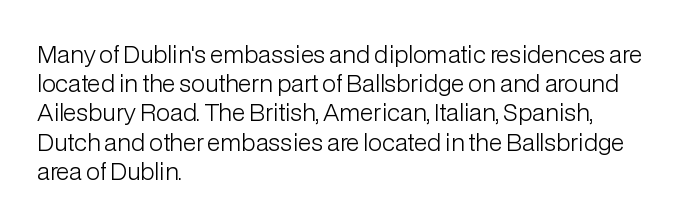
Q: Is the text bold? A: No.
Q: Is the text italic (slanted)? A: No, it is upright.
Q: Is the text underlined? A: No.
Q: How is the paragraph aligned? A: Left-aligned.
Q: Is the spacing between letters normal or unusually wide? A: Normal.
Q: Is the spacing between lines tight, normal or loose? A: Normal.
